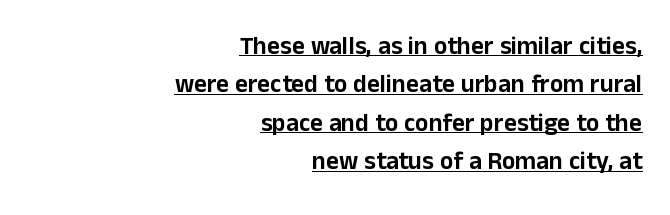
This rendering features underlined lettering. The passage shown has conventional tracking throughout. Reading down the column, the eye jumps a familiar distance to each next line. Horizontally, the lines are justified to the trailing edge only.
